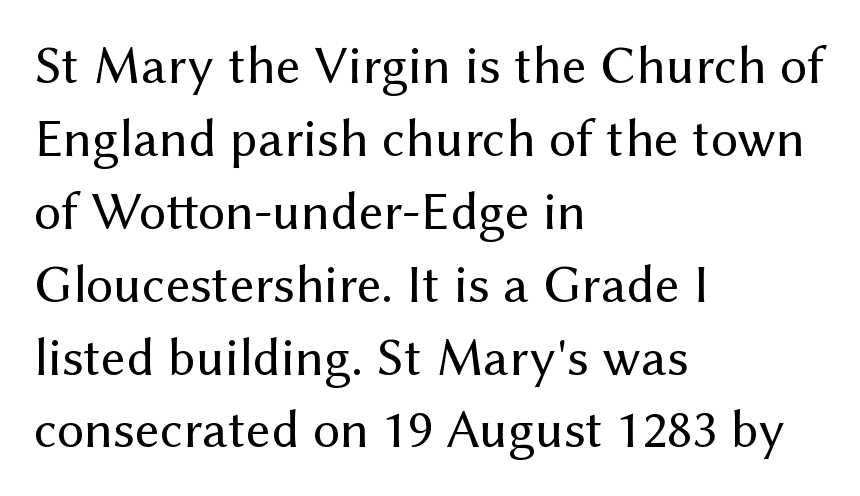
The image shows 54 px regular-weight sans-serif type, upright; set left-aligned, normal line spacing (1.35x), normal letter spacing, not underlined; medium stroke contrast and a medium x-height.
